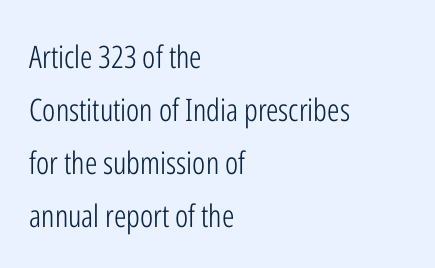
Proportional: the letters do not fall into vertical columns. The letters stand upright; this is a roman face. These lines keep a tight, regular rhythm from letter to letter. Every row of glyphs begins at an identical x-position on the left. Weight class: somewhere from thin through regular.
